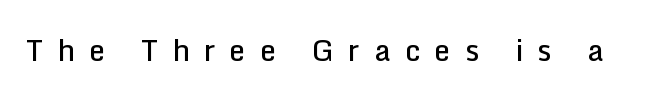
Caption: expanded tracking, letters set apart. Typographically, this falls in the sans-serif category. Quick note: underline off. The face used here is a semibold: visibly heavier than regular, lighter than bold. When letters stand straight like this, we call the style roman or upright. The face used here is proportionally spaced, like ordinary book or web type.
